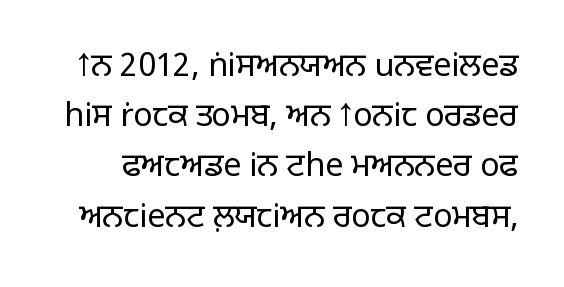
A light-to-regular cut is what we see here. Observe the ordinary spacing: letters are neighbours, not strangers. The glyphs are unaccompanied by any horizontal stroke below them. Think of a printed novel: that variable character pitch is what you see here. Quick note: interline space is typical. Unlike a traditional serif, this face leaves its strokes unadorned.
